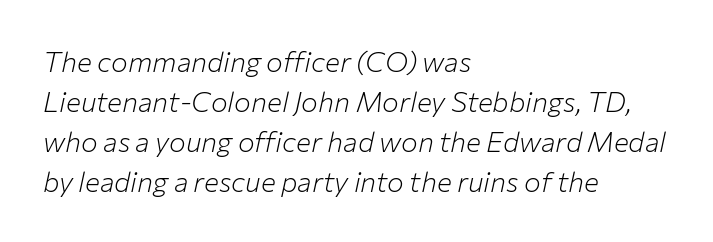
Line spacing here is normal. The text carries the slant typical of an italic or oblique font. Each letter keeps its own natural width here, so spacing adapts to shape. Letters have the restrained weight of plain body copy at most. Only glyphs here, with clear space below each row. A student would call this left alignment; a typographer would say flush left, rag right.
